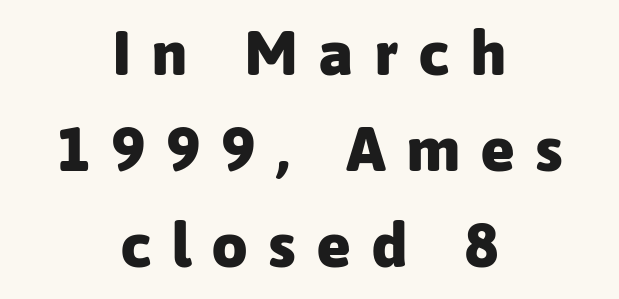
{"serif": "no", "italic": "no", "bold": "yes", "weight": "heavy", "width": "normal", "stroke_contrast": "low", "x_height": "medium", "monospaced": "no", "underline": "no", "align": "center", "line_spacing": "normal", "line_spacing_ratio": 1.55, "letter_spacing": "wide", "letter_spacing_em": 0.35, "glyph_px": 62}
